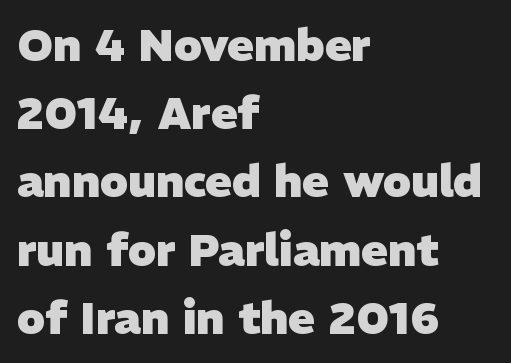
{"serif": "no", "bold": "yes", "weight": "heavy", "width": "normal", "stroke_contrast": "low", "x_height": "medium", "monospaced": "no", "underline": "no", "align": "left", "line_spacing": "normal", "line_spacing_ratio": 1.55, "letter_spacing": "normal", "letter_spacing_em": 0.0, "glyph_px": 44}
